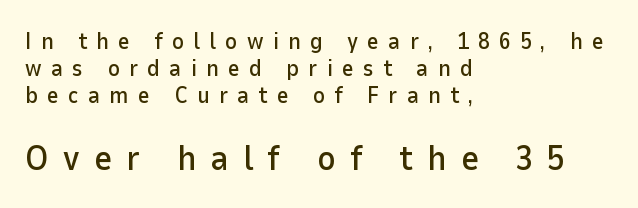
The image shows 35 px sans-serif type, upright; set left-aligned, line spacing 1.17x, unusually wide letter spacing (+0.4 em), not underlined; the second (bottom) block is 1.52x larger; low stroke contrast and a medium x-height.
